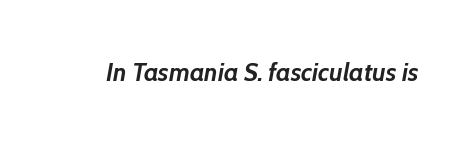
The baseline area is clear. The face used here has a pronounced slope to its letters. The face used here has the dense, thick strokes of a bold. Between one letter and the next there's only the usual sliver of space.
